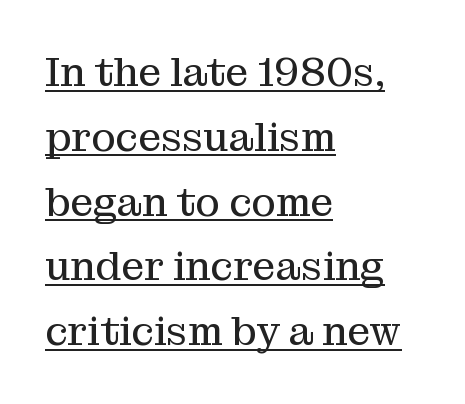
This sample uses plain, unmodified letter spacing. No italicization has been applied; the sample stays upright. The letters advance in unequal steps, a hallmark of proportional type. The space between consecutive lines is moderate.
